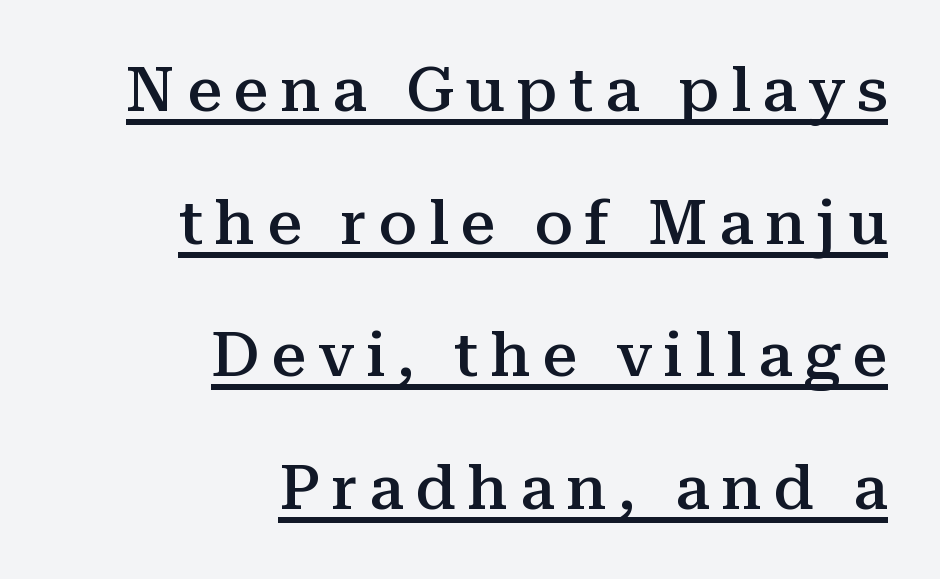
The image shows 62 px semibold serif type, upright; set right-aligned, loose line spacing (2.14x), underlined; medium stroke contrast and a medium x-height.
